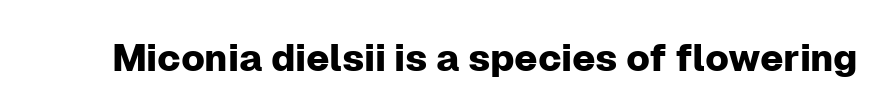
The string is rendered with underlining switched off. Is this a sans? Yes — the strokes have no serifs. Character widths vary here, with narrow letters taking less room than wide ones. Posture: vertical. These lines keep a tight, regular rhythm from letter to letter.
